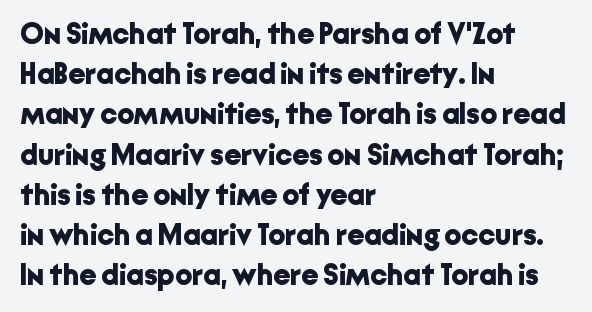
Q: Is the text bold? A: Yes.
Q: Is the text italic (slanted)? A: No, it is upright.
Q: Is the typeface a serif or a sans-serif typeface? A: Sans-serif.
Q: Is the text underlined? A: No.
Q: How is the paragraph aligned? A: Left-aligned.
Q: Is the spacing between letters normal or unusually wide? A: Normal.
Q: Is the spacing between lines tight, normal or loose? A: Normal.
Q: Width (condensed, normal, or wide)? A: Normal.
Q: Stroke contrast? A: Low.
Q: x-height? A: Medium.
Q: Monospaced? A: No.
